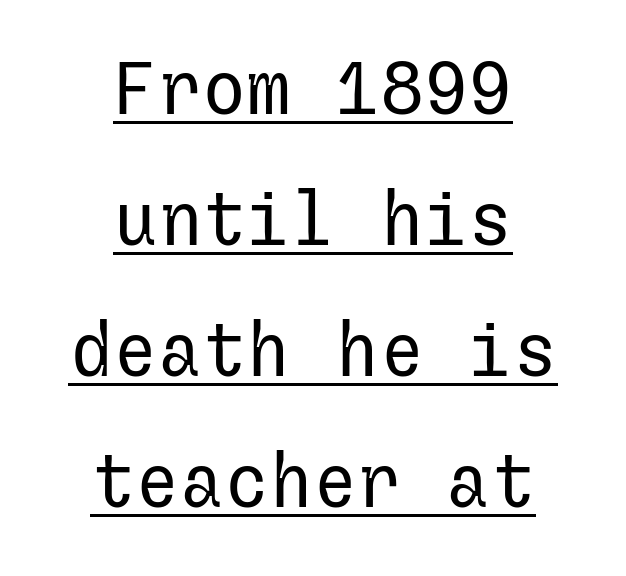
{"serif": "no", "italic": "no", "bold": "no", "weight": "regular", "width": "normal", "stroke_contrast": "low", "x_height": "medium", "underline": "yes", "align": "center", "line_spacing_ratio": 1.77, "letter_spacing": "normal", "letter_spacing_em": 0.0, "glyph_px": 74}
